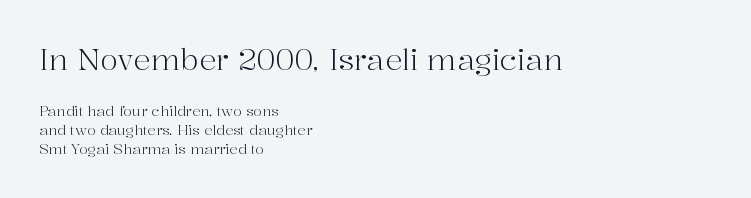
Italic? Not at all — the glyphs are vertical. Is this a heavy cut? Hardly; it is regular or lighter. Are there feet on the stems? There are — it's a serif. Which of the two is more prominent by size? The first, at the top. Check the space under the baseline: it is left empty. Each line starts at the same left margin while the right side varies.
